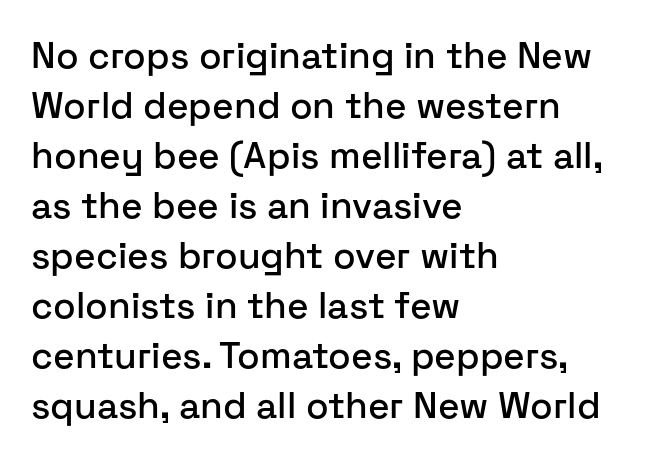
This sample uses plain, unmodified letter spacing. Nothing sits at the stroke ends, so this counts as sans-serif. This sample is left-justified, so line endings fall wherever the words run out. Notice how descenders clear the ascenders below comfortably — that's standard leading. Varying glyph widths throughout — classic text-font behaviour.
